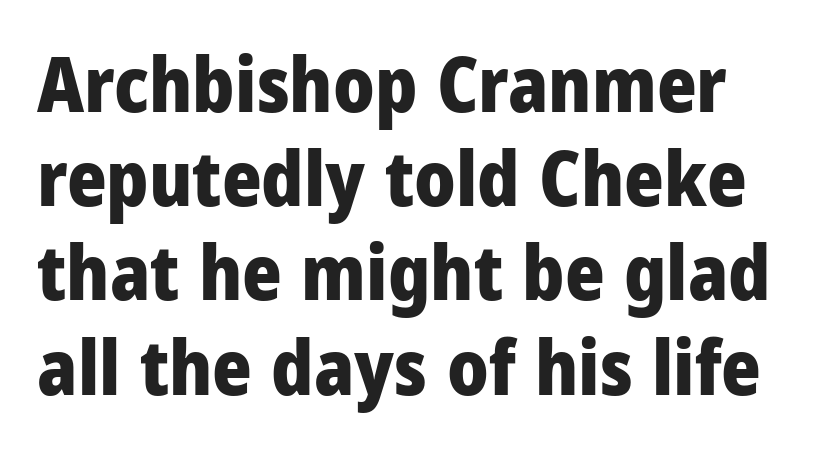
The image shows 76 px heavy, condensed sans-serif type, upright; set line spacing 1.24x, normal letter spacing, not underlined; low stroke contrast and a large x-height.
